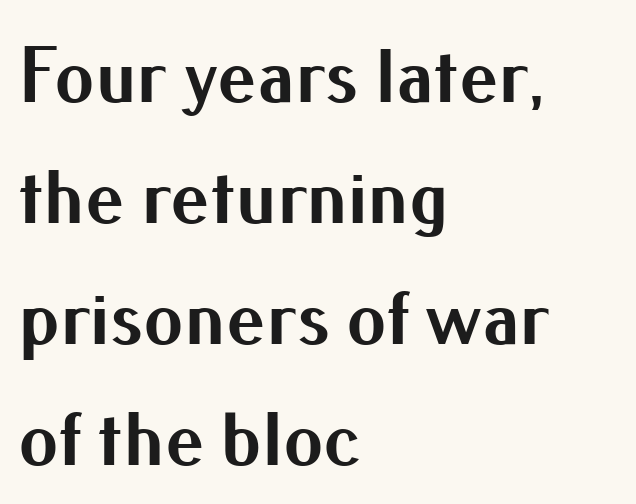
The image shows 79 px bold sans-serif type, upright; set left-aligned, normal line spacing (1.53x), normal letter spacing, not underlined; medium stroke contrast and a small x-height.
